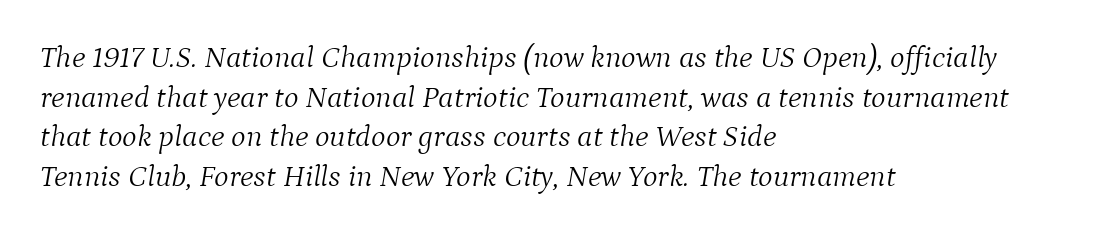
{"serif": "yes", "italic": "yes", "lean": "right", "slant_degrees": 9, "bold": "no", "weight": "light", "width": "normal", "stroke_contrast": "medium", "x_height": "medium", "monospaced": "no", "underline": "no", "align": "left", "line_spacing": "normal", "line_spacing_ratio": 1.28, "letter_spacing": "normal", "letter_spacing_em": 0.0, "glyph_px": 31}
